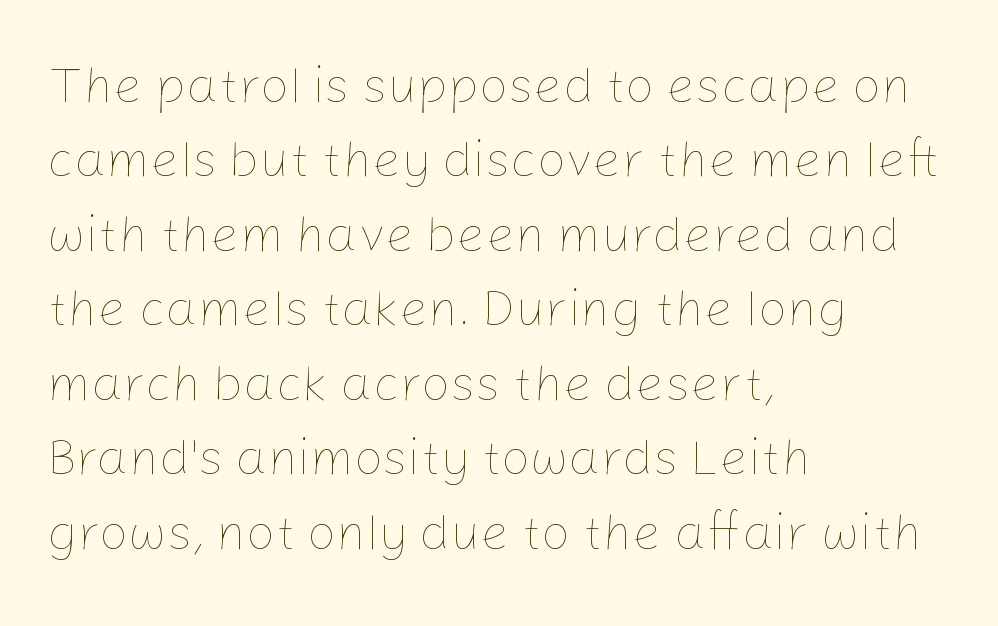
{"italic": "no", "bold": "no", "weight": "thin", "width": "normal", "stroke_contrast": "low", "x_height": "medium", "monospaced": "no", "underline": "no", "align": "left", "line_spacing": "normal", "line_spacing_ratio": 1.46, "letter_spacing": "normal", "letter_spacing_em": 0.0, "glyph_px": 51}
